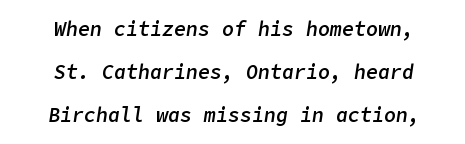
The image shows 20 px text type, italic (leaning right); set centered, loose line spacing (2.15x), normal letter spacing, not underlined.
